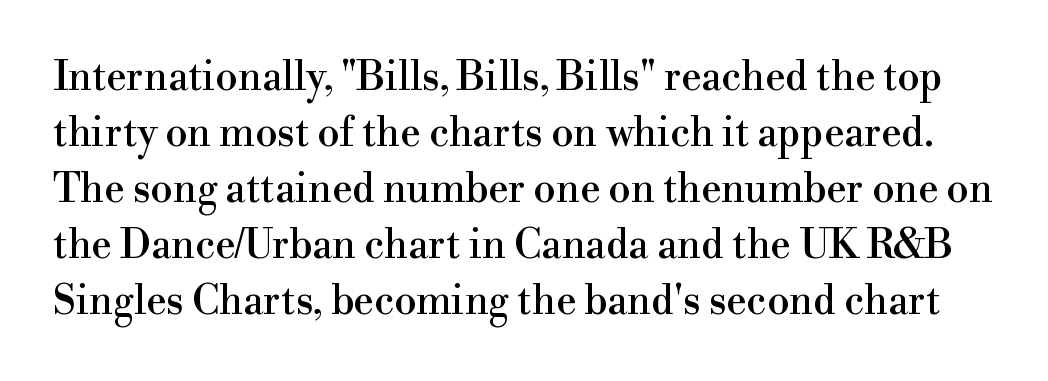
{"serif": "yes", "italic": "no", "width": "normal", "x_height": "small", "monospaced": "no", "underline": "no", "line_spacing": "normal", "line_spacing_ratio": 1.4, "letter_spacing": "normal", "letter_spacing_em": 0.0, "glyph_px": 40}
